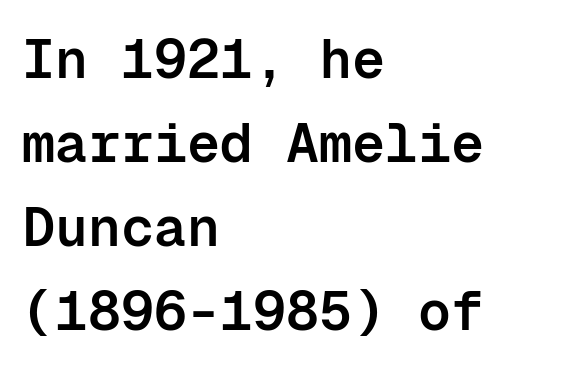
The image shows 55 px semibold sans-serif type, upright, monospaced; set left-aligned, normal line spacing (1.53x), normal letter spacing, not underlined; low stroke contrast and a medium x-height.
